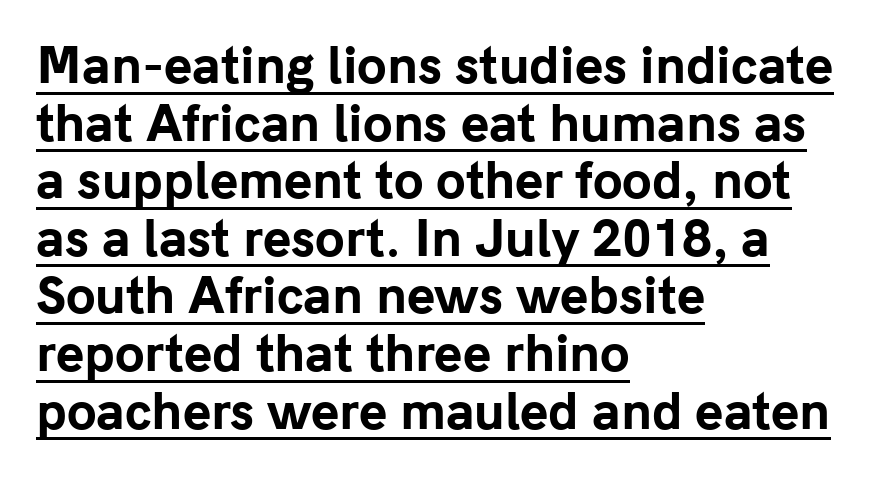
{"serif": "no", "italic": "no", "bold": "yes", "weight": "bold", "width": "normal", "stroke_contrast": "low", "x_height": "medium", "monospaced": "no", "underline": "yes", "align": "left", "line_spacing_ratio": 1.2, "letter_spacing": "normal", "letter_spacing_em": 0.0, "glyph_px": 48}
